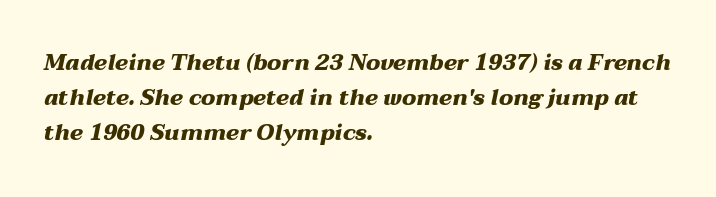
The image shows 22 px bold type, italic (leaning right); set left-aligned, normal line spacing (1.6x), normal letter spacing, not underlined.
